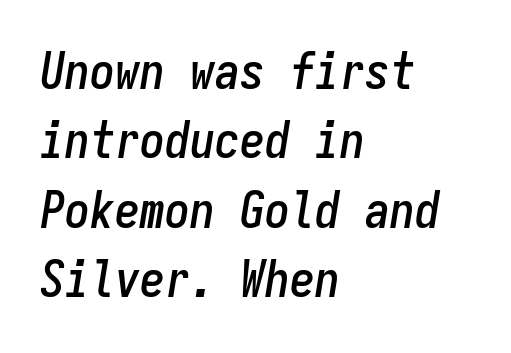
Q: Is the text italic (slanted)? A: Yes, it leans right by about 9 degrees.
Q: Is the text underlined? A: No.
Q: How is the paragraph aligned? A: Left-aligned.
Q: Is the spacing between letters normal or unusually wide? A: Normal.
Q: Is the spacing between lines tight, normal or loose? A: Normal.
Q: Width (condensed, normal, or wide)? A: Condensed.
Q: Stroke contrast? A: Low.
Q: x-height? A: Medium.
Q: Monospaced? A: Yes.
